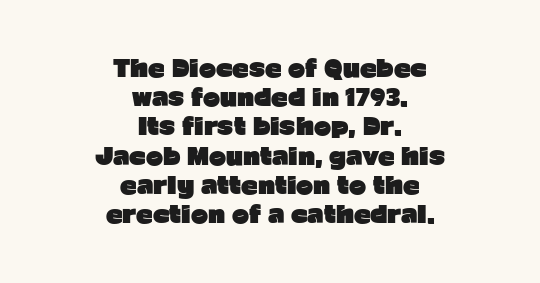
When letters stand straight like this, we call the style roman or upright. Short note: letters normally spaced. Caption: multi-line text, centered on the measure. Stroke thickness is high; the sample reads as a true bold. Line spacing here is normal. Plain, unruled lines of type.
